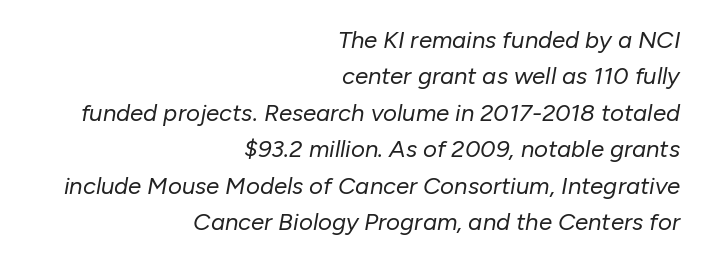
{"italic": "yes", "lean": "right", "slant_degrees": 10, "bold": "no", "underline": "no", "align": "right", "line_spacing": "normal", "line_spacing_ratio": 1.52, "letter_spacing": "normal", "letter_spacing_em": 0.0, "glyph_px": 24}
